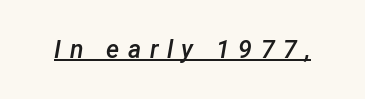
{"italic": "yes", "lean": "right", "slant_degrees": 12, "bold": "semi", "underline": "yes", "letter_spacing": "wide", "letter_spacing_em": 0.34, "glyph_px": 25}
